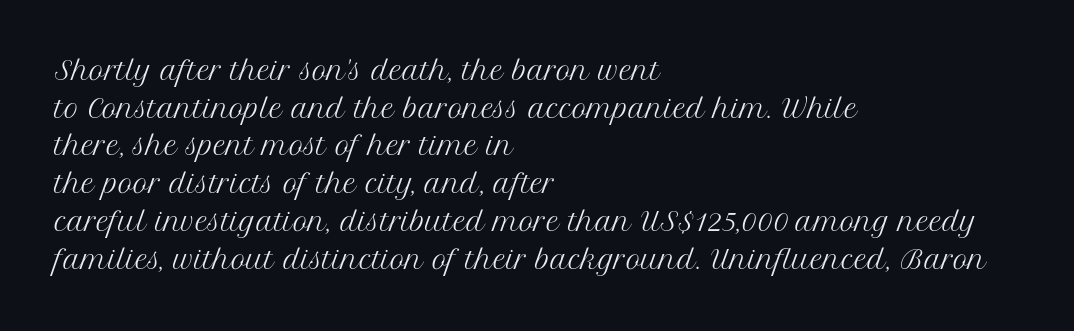
{"bold": "no", "underline": "no", "align": "left", "line_spacing": "normal", "line_spacing_ratio": 1.51, "letter_spacing": "normal", "letter_spacing_em": 0.0, "glyph_px": 25}
